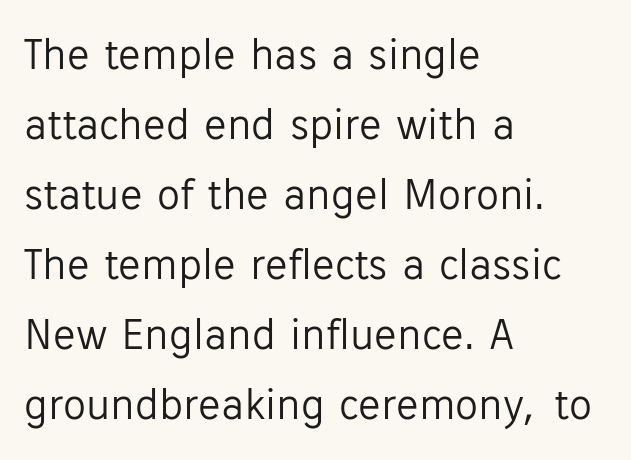
{"serif": "no", "italic": "no", "bold": "no", "weight": "light", "width": "normal", "stroke_contrast": "low", "x_height": "medium", "monospaced": "no", "underline": "no", "align": "left", "line_spacing": "normal", "line_spacing_ratio": 1.52, "letter_spacing": "normal", "letter_spacing_em": 0.0, "glyph_px": 46}
